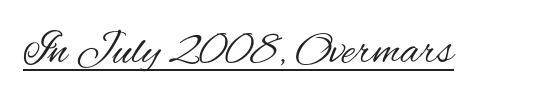
The image shows 45 px regular-weight, condensed sans-serif type; set normal letter spacing, underlined; medium stroke contrast and a small x-height.
